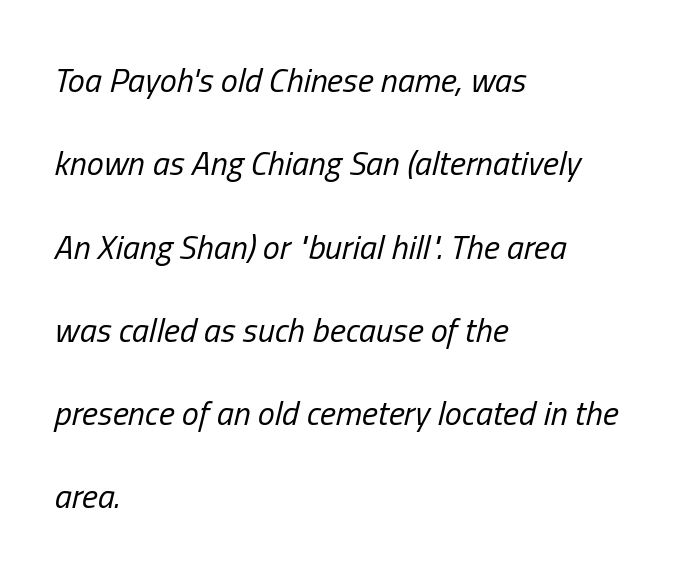
The image shows 34 px regular-weight, condensed type, italic (leaning right); set left-aligned, loose line spacing (2.45x), normal letter spacing, not underlined; low stroke contrast and a medium x-height.
